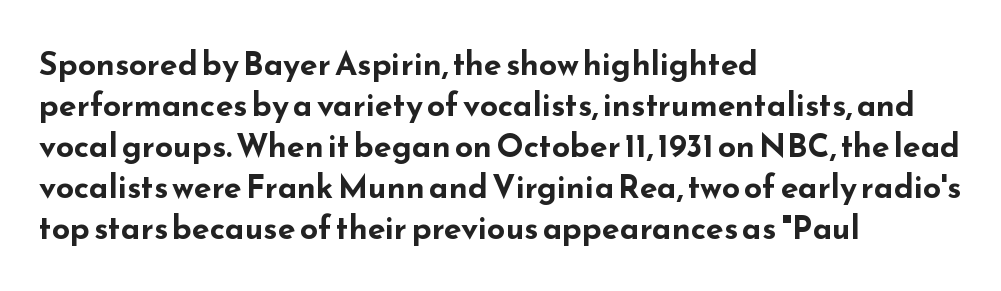
The image shows 32 px bold, wide sans-serif type, upright; set left-aligned, normal line spacing (1.28x), normal letter spacing, not underlined; low stroke contrast and a small x-height.
